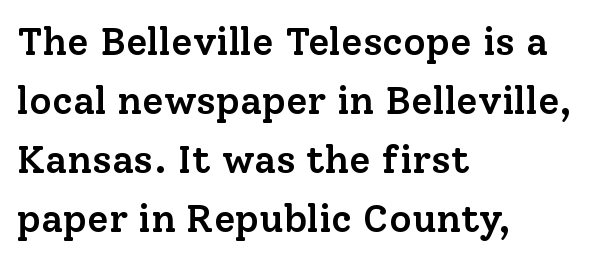
The image shows 39 px semibold serif type, upright; set left-aligned, normal line spacing (1.51x), normal letter spacing, not underlined; low stroke contrast and a medium x-height.
